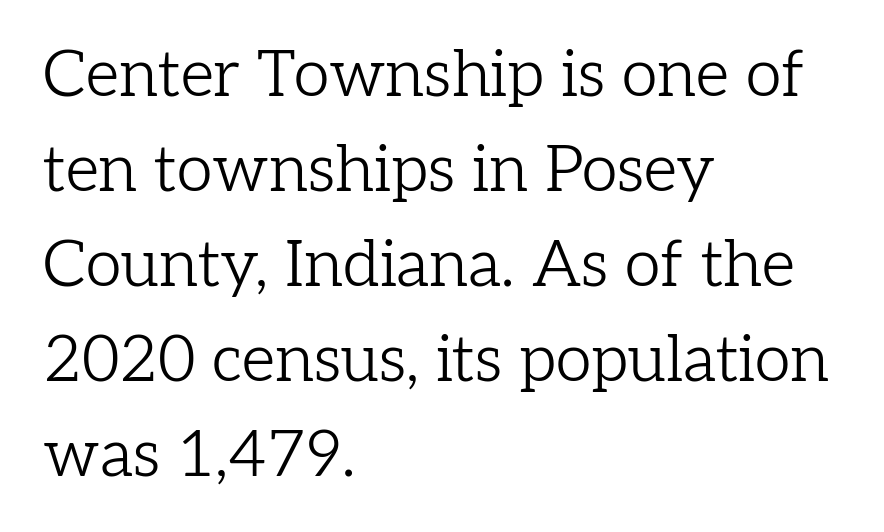
I'd call this a serif setting — the letters wear small feet. Spacing verdict: proportional, widths tailored to each character. Standard letterfit; no display-style spreading of the glyphs. Short and long lines alike share a common starting point at left. In terms of leading, this rendering sits right in the middle. These glyphs show unthickened strokes, regular width or finer.
